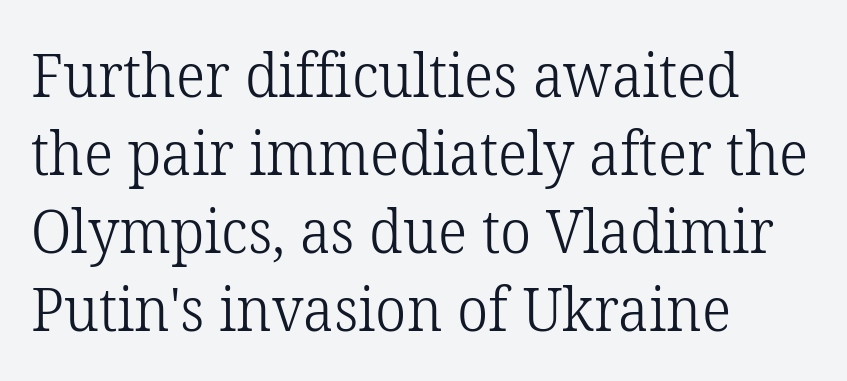
The image shows 61 px light serif type, upright; set left-aligned, normal line spacing (1.28x), normal letter spacing, not underlined; low stroke contrast and a medium x-height.
